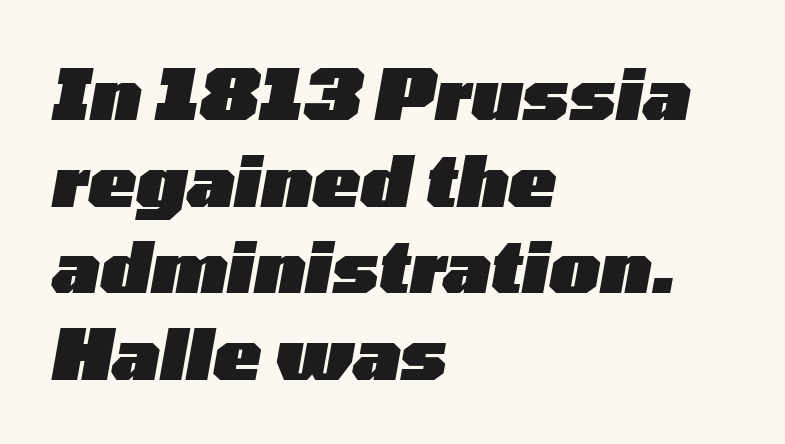
These words are printed bold, with thick strokes throughout. Rule under the text: the space is simply empty. The letters advance in unequal steps, a hallmark of proportional type. An italicized treatment has been applied to the whole sample. Here the glyphs are tracked normally, forming tight word shapes. The paragraph shown leans on its left margin.
